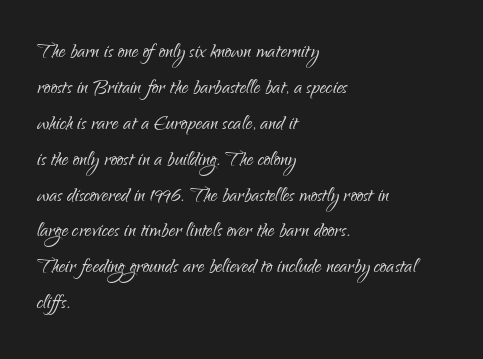
The image shows 26 px text type; set left-aligned, normal line spacing (1.38x), normal letter spacing, not underlined.
